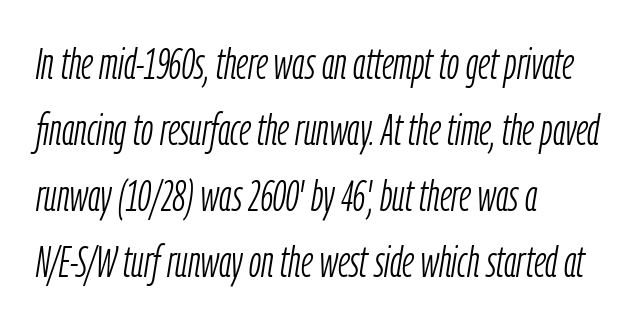
Q: Is the text bold? A: No.
Q: Is the text italic (slanted)? A: Yes, it leans right by about 9 degrees.
Q: Is the text underlined? A: No.
Q: How is the paragraph aligned? A: Left-aligned.
Q: Is the spacing between letters normal or unusually wide? A: Normal.
Q: Is the spacing between lines tight, normal or loose? A: Normal.
Q: Width (condensed, normal, or wide)? A: Condensed.
Q: Stroke contrast? A: Low.
Q: x-height? A: Medium.
Q: Monospaced? A: No.
